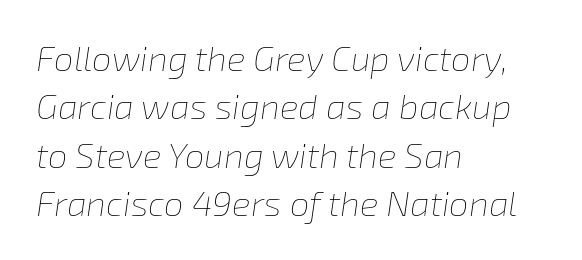
The image shows 35 px thin type, italic (leaning right); set left-aligned, normal line spacing (1.38x), normal letter spacing, not underlined; low stroke contrast and a medium x-height.
